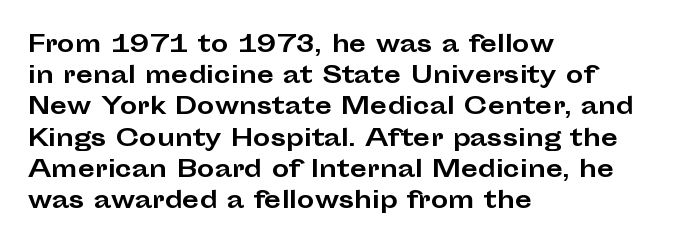
The image shows 22 px bold type, upright; set left-aligned, normal line spacing (1.42x), normal letter spacing, not underlined.
